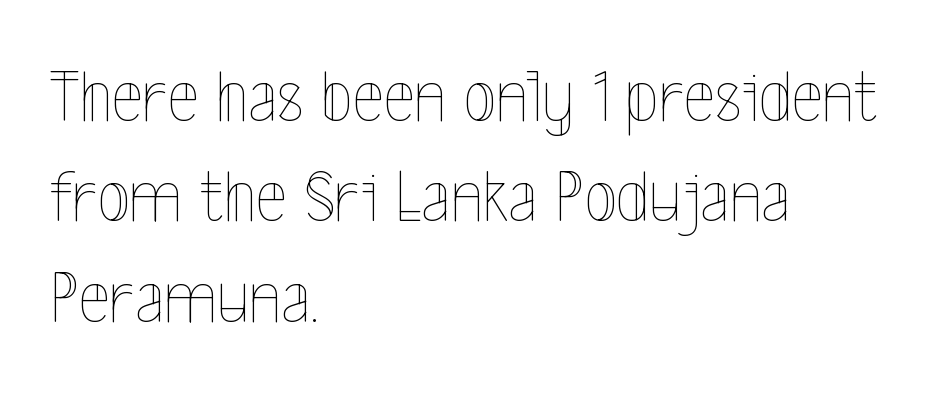
Q: Is the text bold? A: No.
Q: Is the text italic (slanted)? A: No, it is upright.
Q: Is the text underlined? A: No.
Q: How is the paragraph aligned? A: Left-aligned.
Q: Is the spacing between letters normal or unusually wide? A: Normal.
Q: Is the spacing between lines tight, normal or loose? A: Normal.
Q: Width (condensed, normal, or wide)? A: Condensed.
Q: x-height? A: Medium.
Q: Monospaced? A: No.
